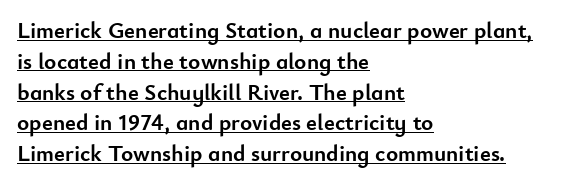
Does the lettering tilt? It doesn't — this is upright. Each line of the rendering has a horizontal stroke beneath the glyphs. One-word summary of the alignment: left. The type is set solid horizontally, with unmodified tracking. Pretty heavy lettering here — definitely bold.
